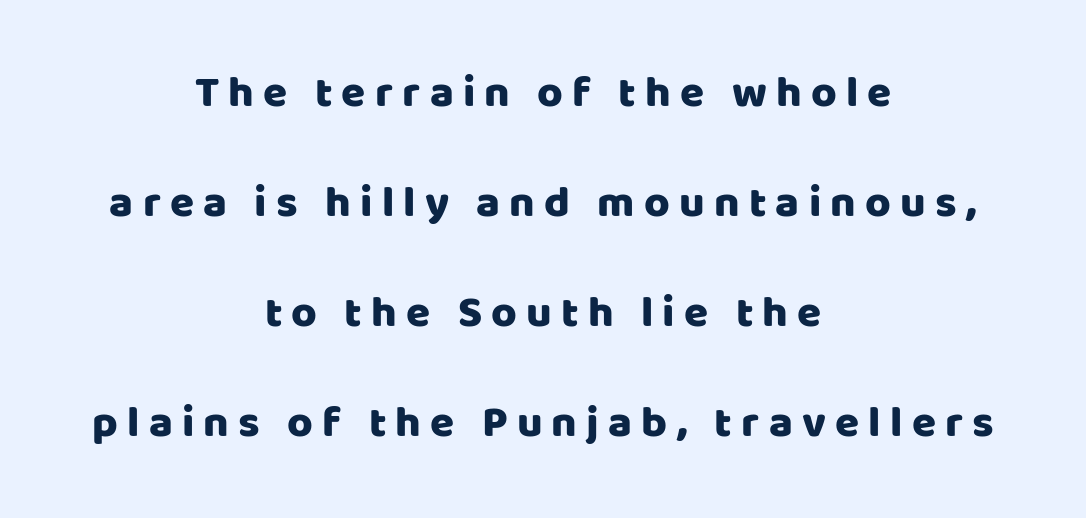
{"serif": "no", "italic": "no", "width": "normal", "stroke_contrast": "low", "x_height": "large", "monospaced": "no", "underline": "no", "align": "center", "line_spacing": "loose", "line_spacing_ratio": 2.5, "letter_spacing": "wide", "letter_spacing_em": 0.21, "glyph_px": 44}
